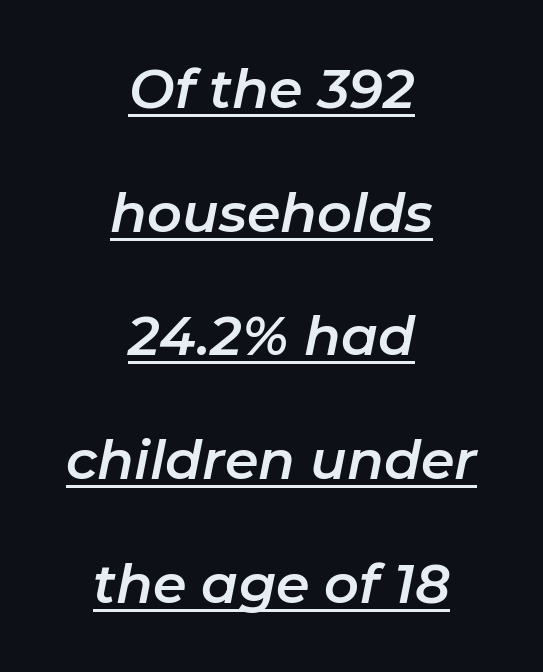
Q: Is the text italic (slanted)? A: Yes, it leans right by about 11 degrees.
Q: Is the text underlined? A: Yes.
Q: How is the paragraph aligned? A: Centered.
Q: Is the spacing between letters normal or unusually wide? A: Normal.
Q: Is the spacing between lines tight, normal or loose? A: Loose.
Q: Width (condensed, normal, or wide)? A: Normal.
Q: Stroke contrast? A: Low.
Q: x-height? A: Medium.
Q: Monospaced? A: No.
